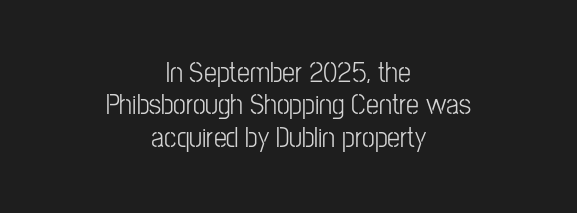
Q: Is the text italic (slanted)? A: No, it is upright.
Q: Is the typeface a serif or a sans-serif typeface? A: Sans-serif.
Q: Is the text underlined? A: No.
Q: How is the paragraph aligned? A: Centered.
Q: Is the spacing between letters normal or unusually wide? A: Normal.
Q: Is the spacing between lines tight, normal or loose? A: Tight.
Q: Width (condensed, normal, or wide)? A: Condensed.
Q: Stroke contrast? A: Low.
Q: x-height? A: Medium.
Q: Monospaced? A: No.
